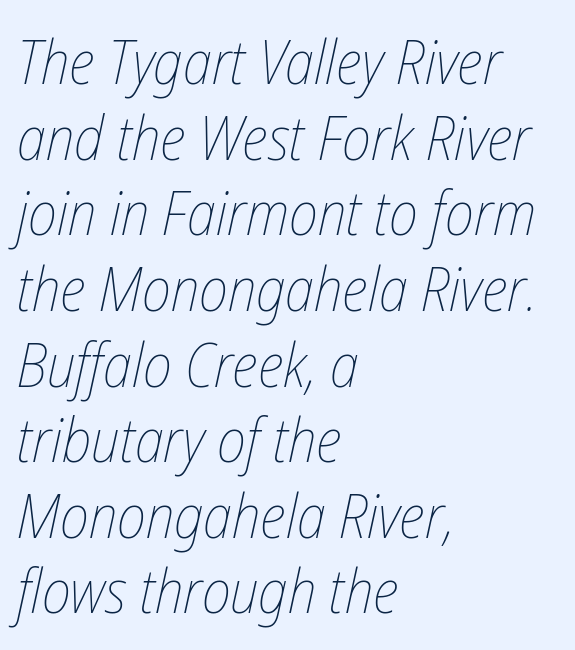
Q: Is the text bold? A: No.
Q: Is the text italic (slanted)? A: Yes, it leans right by about 12 degrees.
Q: Is the text underlined? A: No.
Q: How is the paragraph aligned? A: Left-aligned.
Q: Is the spacing between letters normal or unusually wide? A: Normal.
Q: Width (condensed, normal, or wide)? A: Condensed.
Q: Stroke contrast? A: Low.
Q: x-height? A: Medium.
Q: Monospaced? A: No.
